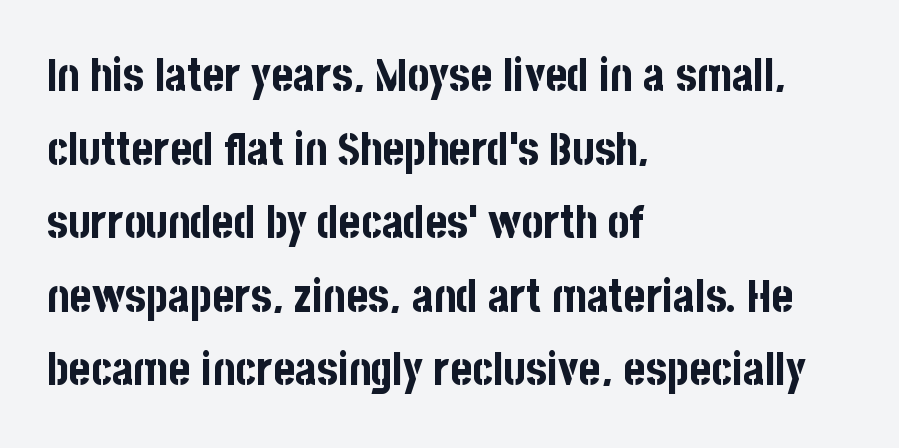
The image shows 46 px bold, condensed sans-serif type, upright; set left-aligned, normal line spacing (1.6x), normal letter spacing, not underlined; low stroke contrast and a large x-height.
